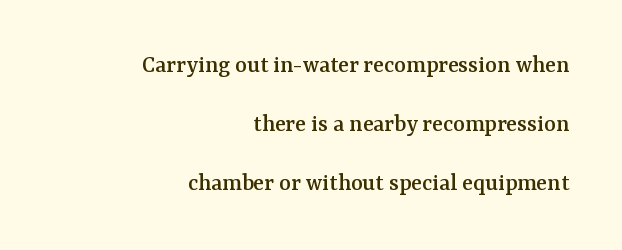
Students, note that the glyphs here touch the page at normal intervals. Loosely led — the rows are spread out. This sample uses an upright cut, with every glyph sitting square on the baseline. The strip under each line holds only bare page.
